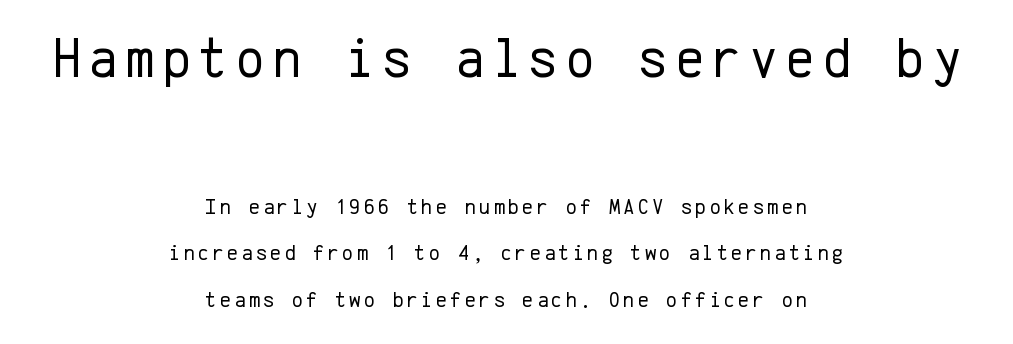
The image shows 56 px regular-weight sans-serif type, upright, monospaced; set centered, loose line spacing (2.12x), not underlined; the first (top) block is 2.55x larger; low stroke contrast and a medium x-height.
